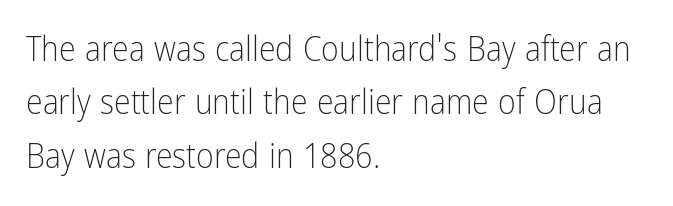
{"serif": "no", "italic": "no", "bold": "no", "weight": "light", "width": "condensed", "stroke_contrast": "low", "x_height": "medium", "monospaced": "no", "underline": "no", "align": "left", "line_spacing": "normal", "line_spacing_ratio": 1.57, "letter_spacing": "normal", "letter_spacing_em": 0.0, "glyph_px": 34}
